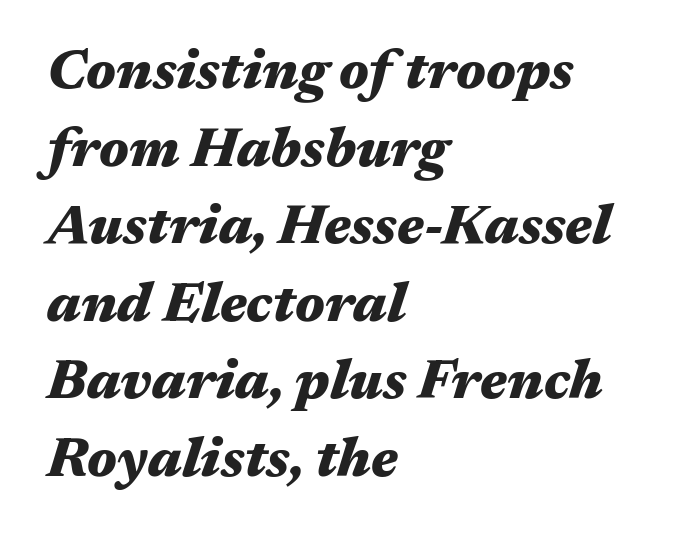
The image shows 55 px heavy, wide type, italic (leaning right); set left-aligned, normal line spacing (1.41x), normal letter spacing, not underlined; medium stroke contrast and a medium x-height.
